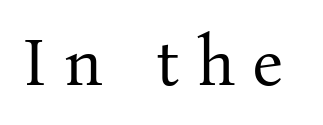
{"serif": "yes", "italic": "no", "bold": "no", "weight": "regular", "width": "normal", "stroke_contrast": "medium", "x_height": "medium", "monospaced": "no", "underline": "no", "letter_spacing": "wide", "letter_spacing_em": 0.25, "glyph_px": 67}
